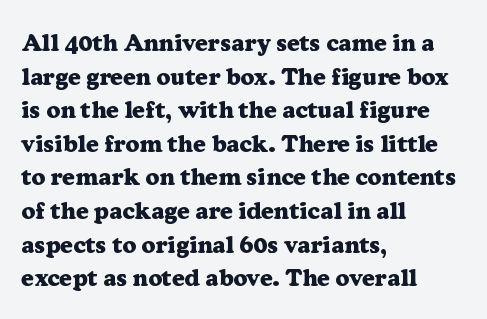
{"italic": "no", "bold": "yes", "underline": "no", "align": "left", "line_spacing": "normal", "line_spacing_ratio": 1.4, "letter_spacing": "normal", "letter_spacing_em": 0.0, "glyph_px": 24}
